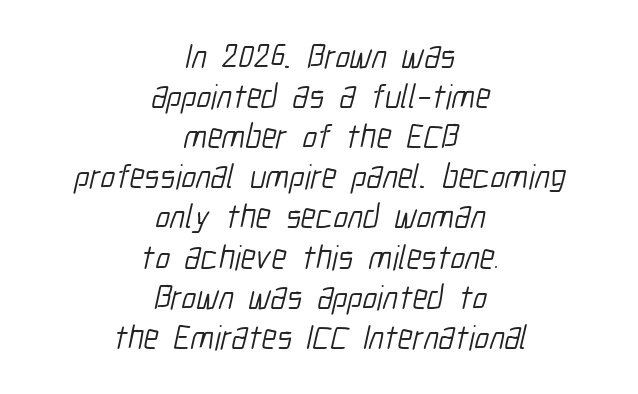
Q: Is the text bold? A: No.
Q: Is the typeface a serif or a sans-serif typeface? A: Sans-serif.
Q: Is the text underlined? A: No.
Q: How is the paragraph aligned? A: Centered.
Q: Is the spacing between letters normal or unusually wide? A: Normal.
Q: Width (condensed, normal, or wide)? A: Condensed.
Q: Stroke contrast? A: Low.
Q: x-height? A: Medium.
Q: Monospaced? A: No.
